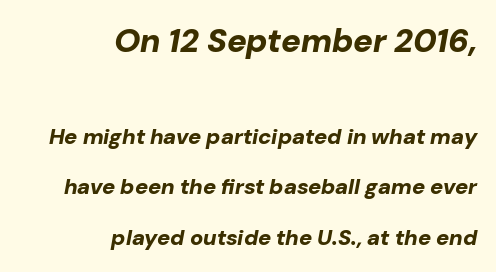
The image shows 33 px bold type, italic (leaning right); set right-aligned, loose line spacing (2.31x), normal letter spacing, not underlined; the first (top) block is 1.5x larger; low stroke contrast and a medium x-height.
